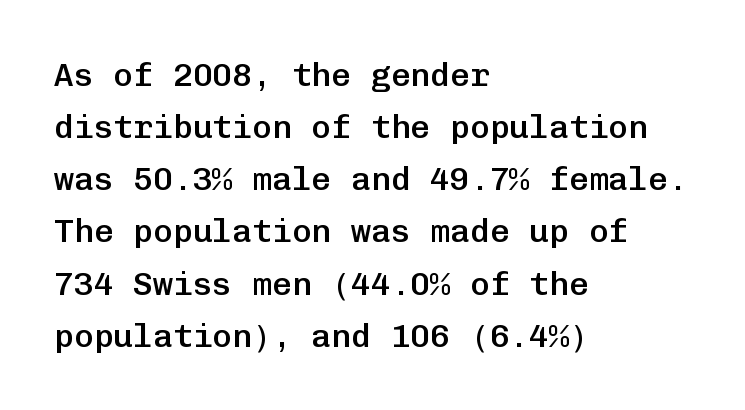
Bold? Not quite — semibold, heavier than regular but stopping short. These lines keep a tight, regular rhythm from letter to letter. Nothing sits at the stroke ends, so this counts as sans-serif. You could count columns in this text — the font is strictly monospaced. This is the regular roman posture of the typeface. Underlining? Definitely not there.
